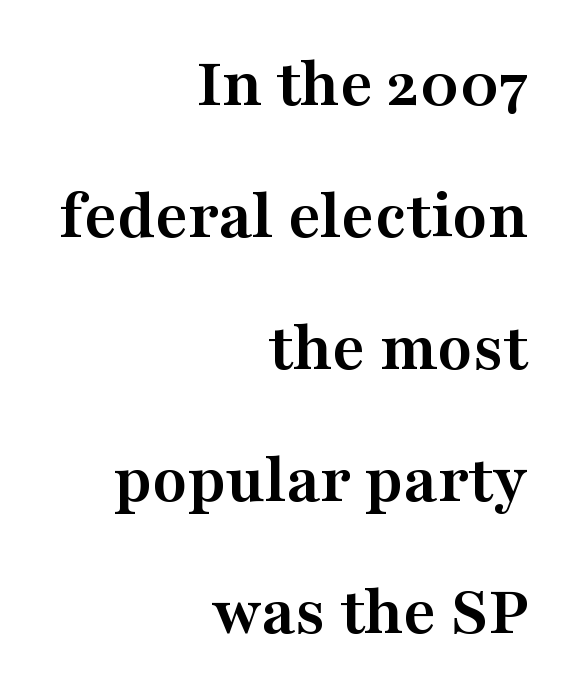
{"serif": "yes", "italic": "no", "bold": "yes", "weight": "semibold", "width": "wide", "stroke_contrast": "medium", "x_height": "medium", "monospaced": "no", "underline": "no", "align": "right", "line_spacing_ratio": 1.86, "letter_spacing": "normal", "letter_spacing_em": 0.0, "glyph_px": 71}
